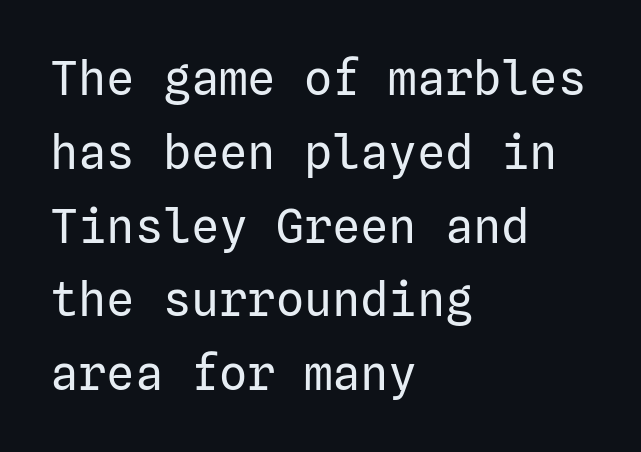
The image shows 47 px regular-weight sans-serif type, upright; set left-aligned, normal line spacing (1.57x), normal letter spacing, not underlined; low stroke contrast and a medium x-height.
